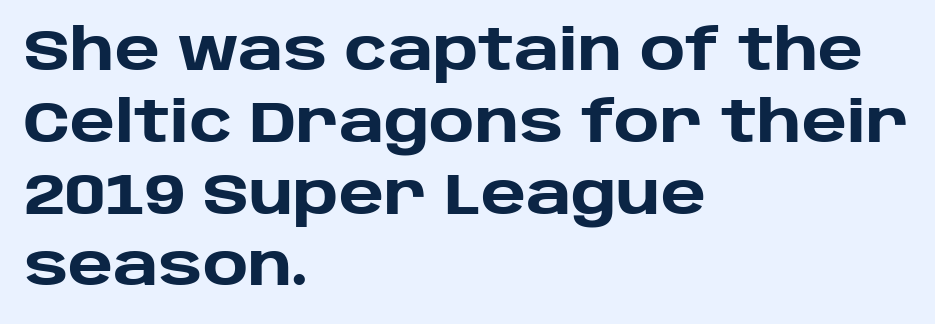
{"serif": "no", "italic": "no", "bold": "yes", "weight": "heavy", "width": "normal", "stroke_contrast": "low", "x_height": "large", "monospaced": "no", "underline": "no", "align": "left", "line_spacing": "normal", "line_spacing_ratio": 1.26, "letter_spacing": "normal", "letter_spacing_em": 0.0, "glyph_px": 57}
